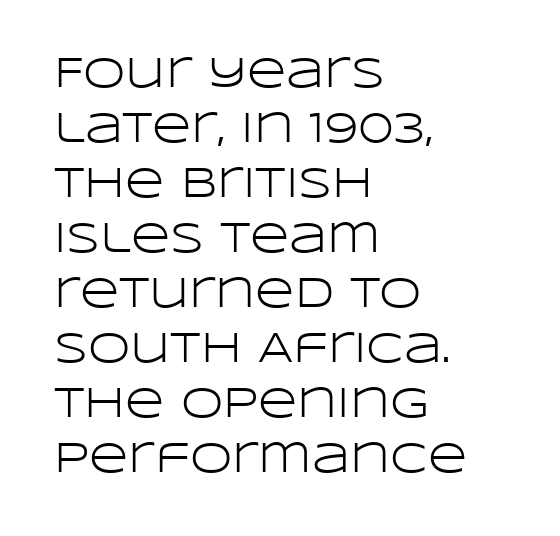
Weight: in the light-to-regular range. This rendering features lettering with no underline. In CSS terms this would be text-align: left. What's the leading like? Ordinary, nothing unusual. The type sits square on the baseline with zero lean. Do the characters align in a grid? No, the font is proportional.
